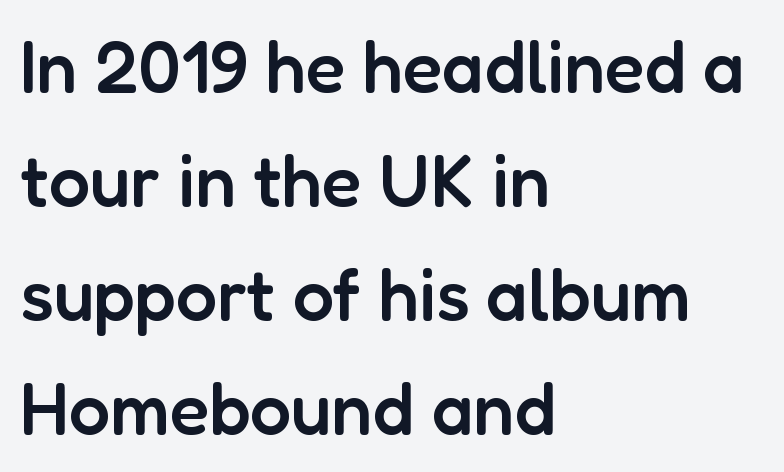
These lines are set flush left with a ragged right edge. Its strokes are somewhat broadened, the hallmark of semibold type. Varying glyph widths throughout — classic text-font behaviour. Anything drawn beneath the words? Only blank space. What's the leading like? Ordinary, nothing unusual.
